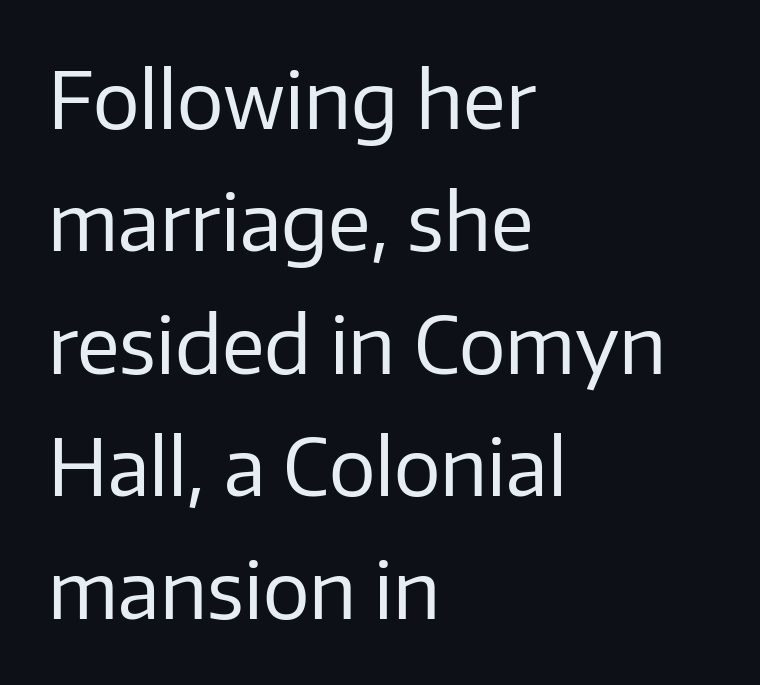
The passage shown is typed in a proportional face where columns would drift. Layout note: lines flush left. The designer went with a sans here, leaving each stem footless. The line-height multiplier appears to be the usual default.
